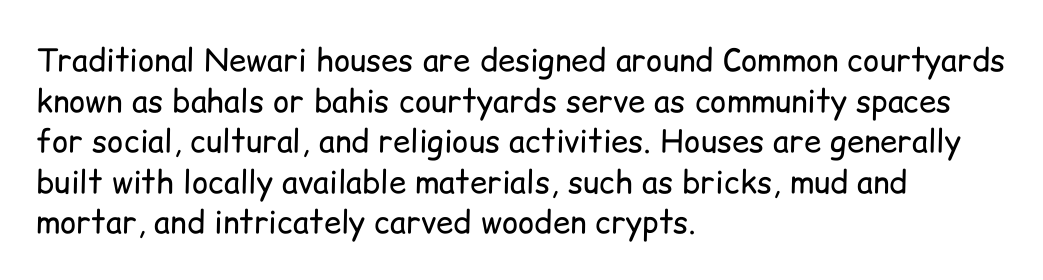
{"serif": "no", "italic": "no", "bold": "no", "weight": "regular", "width": "normal", "stroke_contrast": "low", "x_height": "medium", "monospaced": "no", "underline": "no", "align": "left", "line_spacing": "normal", "line_spacing_ratio": 1.31, "letter_spacing": "normal", "letter_spacing_em": 0.0, "glyph_px": 31}
